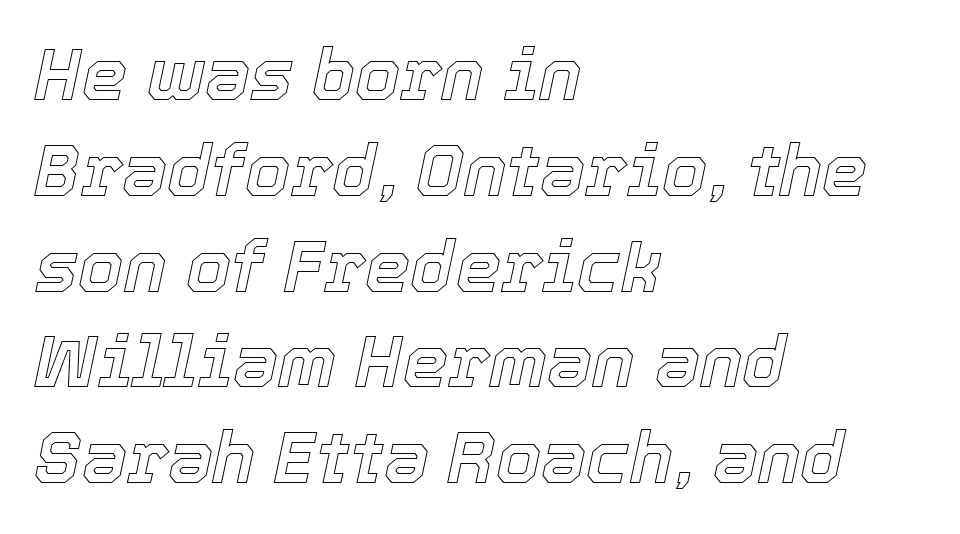
Between one letter and the next there's only the usual sliver of space. Horizontal bands of white between lines are of average thickness. The lines in this sample share a left origin and differ only in where they stop. Looks like regular typesetting: each glyph gets only the width it needs. Would a proofreader flag this as italicized? Yes.
